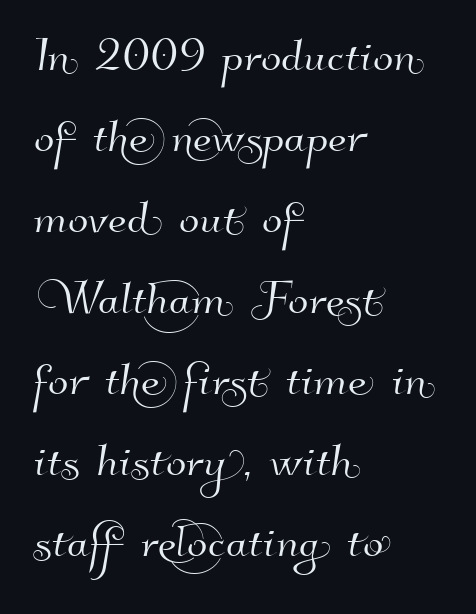
Short and long lines alike share a common starting point at left. The face used here is rendered with its standard letterfit. This sample keeps an unexceptional amount of space between lines. Glance below the letters and you will spot only blank space. The face used here is a sans, in the tradition of grotesques and geometrics.
